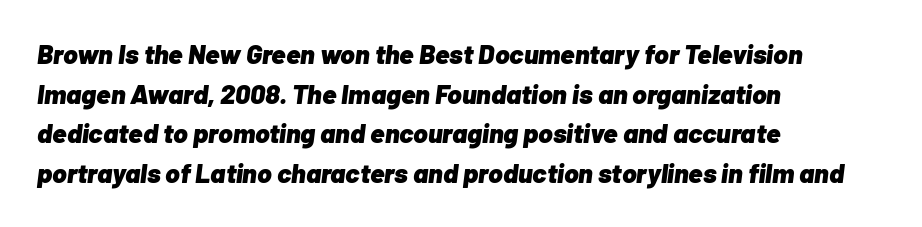
The image shows 27 px bold type, italic (leaning right); set left-aligned, normal line spacing (1.47x), normal letter spacing, not underlined.
